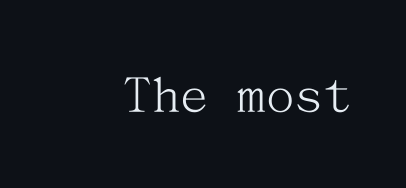
Q: Is the text bold? A: No.
Q: Is the text italic (slanted)? A: No, it is upright.
Q: Is the typeface a serif or a sans-serif typeface? A: Serif.
Q: Is the text underlined? A: No.
Q: Is the spacing between letters normal or unusually wide? A: Normal.
Q: Width (condensed, normal, or wide)? A: Normal.
Q: Stroke contrast? A: Medium.
Q: x-height? A: Medium.
